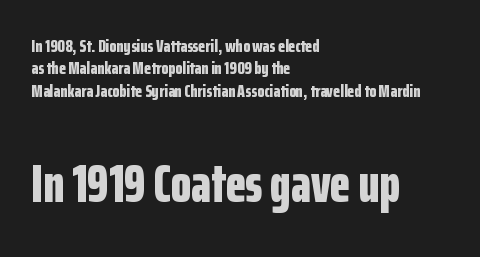
{"serif": "no", "italic": "no", "bold": "yes", "weight": "bold", "width": "condensed", "stroke_contrast": "low", "x_height": "medium", "monospaced": "no", "underline": "no", "align": "left", "line_spacing": "normal", "line_spacing_ratio": 1.25, "letter_spacing": "normal", "letter_spacing_em": 0.0, "larger_block": "second", "size_ratio": 2.94, "glyph_px": 53}
